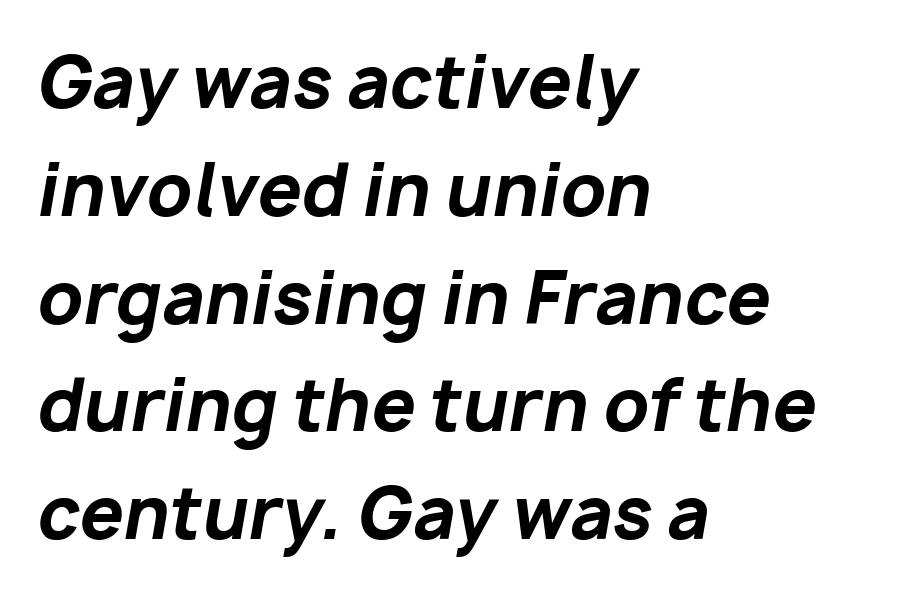
Q: Is the text bold? A: Yes.
Q: Is the text italic (slanted)? A: Yes, it leans right by about 10 degrees.
Q: Is the text underlined? A: No.
Q: How is the paragraph aligned? A: Left-aligned.
Q: Is the spacing between letters normal or unusually wide? A: Normal.
Q: Is the spacing between lines tight, normal or loose? A: Normal.
Q: Width (condensed, normal, or wide)? A: Normal.
Q: Stroke contrast? A: Low.
Q: x-height? A: Medium.
Q: Monospaced? A: No.
